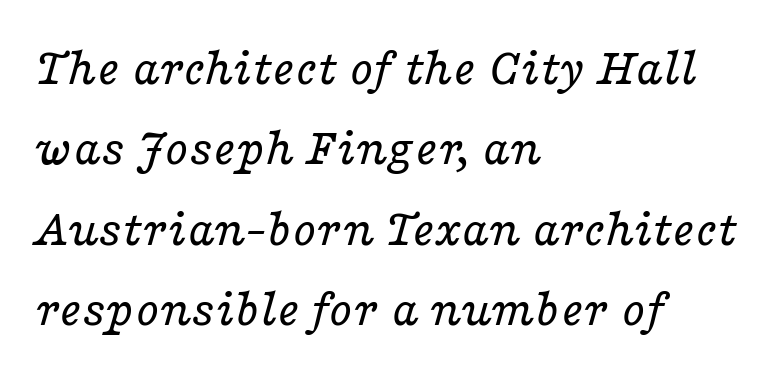
The image shows 54 px regular-weight, wide serif type, italic (leaning right); set left-aligned, normal line spacing (1.49x), normal letter spacing, not underlined; low stroke contrast and a medium x-height.
